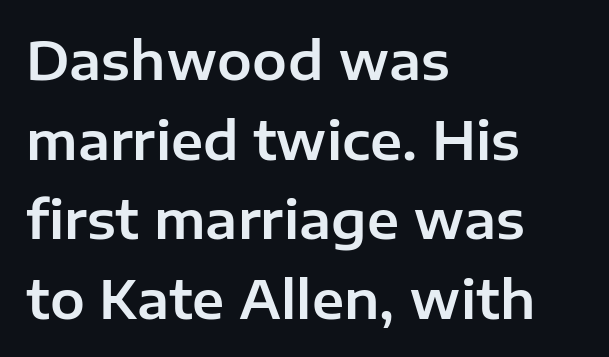
{"serif": "no", "italic": "no", "width": "normal", "stroke_contrast": "low", "x_height": "medium", "monospaced": "no", "underline": "no", "align": "left", "line_spacing": "normal", "line_spacing_ratio": 1.53, "letter_spacing": "normal", "letter_spacing_em": 0.0, "glyph_px": 52}
